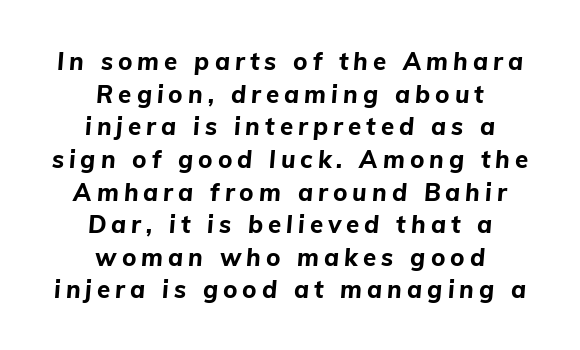
The rendering positions every line midway between the sides. Leading matches the norm, producing a regular column. This sample uses an oblique cut, with every glyph tilted off the vertical. The passage shown is not underscored anywhere.
